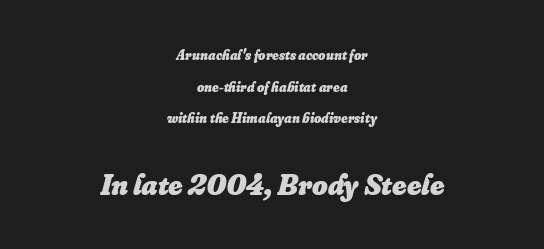
{"italic": "yes", "lean": "right", "slant_degrees": 16, "bold": "yes", "weight": "heavy", "width": "normal", "stroke_contrast": "low", "x_height": "small", "monospaced": "no", "underline": "no", "align": "center", "line_spacing": "loose", "line_spacing_ratio": 2.26, "letter_spacing": "normal", "letter_spacing_em": 0.0, "larger_block": "second", "size_ratio": 2.14, "glyph_px": 30}
